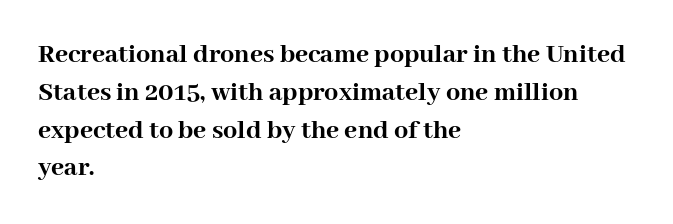
The image shows 28 px semibold serif type, upright; set left-aligned, normal line spacing (1.35x), normal letter spacing, not underlined; high stroke contrast and a medium x-height.
